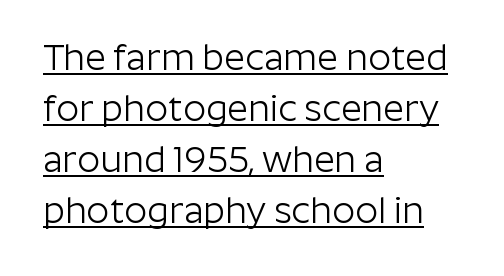
Q: Is the text bold? A: No.
Q: Is the text italic (slanted)? A: No, it is upright.
Q: Is the typeface a serif or a sans-serif typeface? A: Sans-serif.
Q: Is the text underlined? A: Yes.
Q: How is the paragraph aligned? A: Left-aligned.
Q: Is the spacing between letters normal or unusually wide? A: Normal.
Q: Is the spacing between lines tight, normal or loose? A: Normal.
Q: Width (condensed, normal, or wide)? A: Normal.
Q: Stroke contrast? A: Low.
Q: x-height? A: Medium.
Q: Monospaced? A: No.
